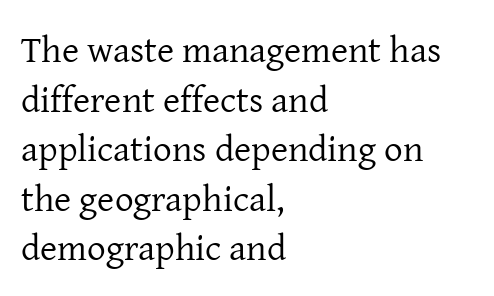
{"serif": "yes", "italic": "no", "bold": "no", "weight": "regular", "width": "normal", "stroke_contrast": "low", "x_height": "medium", "monospaced": "no", "underline": "no", "align": "left", "line_spacing": "normal", "line_spacing_ratio": 1.34, "letter_spacing": "normal", "letter_spacing_em": 0.0, "glyph_px": 37}
